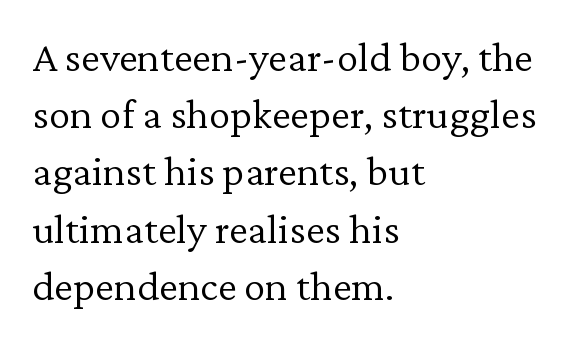
{"serif": "yes", "italic": "no", "bold": "no", "weight": "light", "width": "normal", "stroke_contrast": "low", "x_height": "medium", "monospaced": "no", "underline": "no", "align": "left", "line_spacing": "normal", "line_spacing_ratio": 1.33, "letter_spacing": "normal", "letter_spacing_em": 0.0, "glyph_px": 43}
